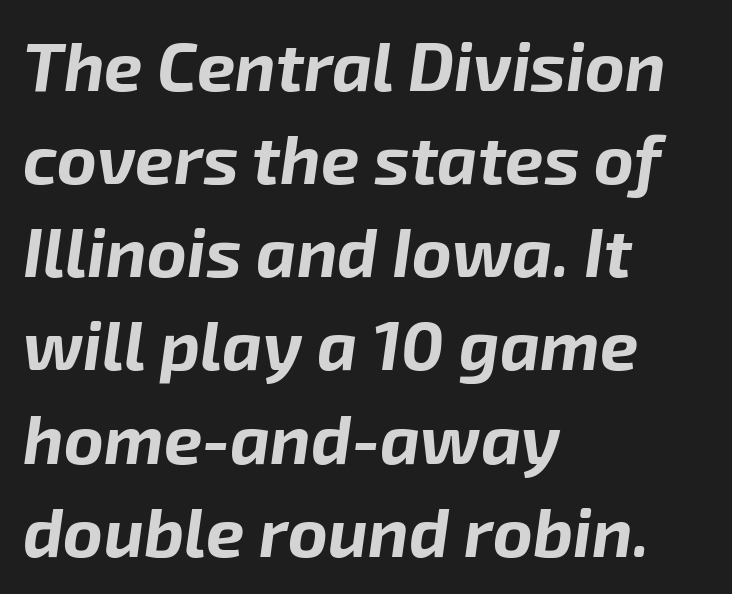
Q: Is the text bold? A: Yes.
Q: Is the text italic (slanted)? A: Yes, it leans right by about 8 degrees.
Q: Is the text underlined? A: No.
Q: How is the paragraph aligned? A: Left-aligned.
Q: Is the spacing between letters normal or unusually wide? A: Normal.
Q: Is the spacing between lines tight, normal or loose? A: Normal.
Q: Width (condensed, normal, or wide)? A: Normal.
Q: Stroke contrast? A: Low.
Q: x-height? A: Medium.
Q: Monospaced? A: No.
